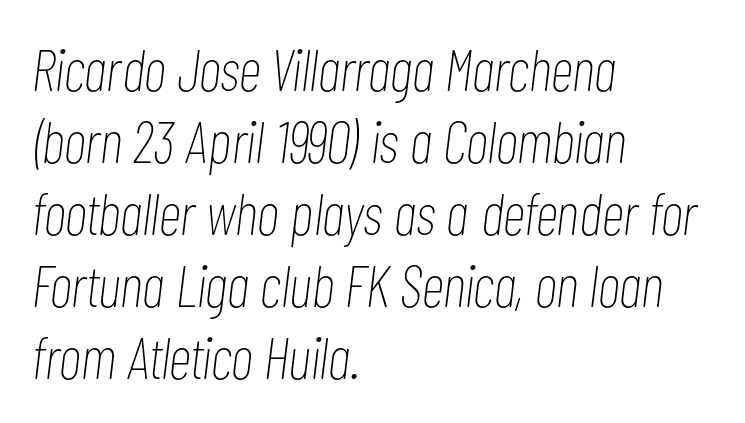
{"italic": "yes", "lean": "right", "slant_degrees": 7, "bold": "no", "weight": "thin", "width": "condensed", "stroke_contrast": "low", "x_height": "medium", "monospaced": "no", "underline": "no", "align": "left", "line_spacing_ratio": 1.22, "letter_spacing": "normal", "letter_spacing_em": 0.0, "glyph_px": 59}
